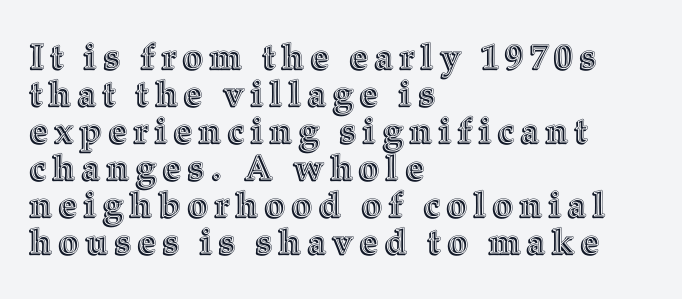
Q: Is the text italic (slanted)? A: No, it is upright.
Q: Is the text underlined? A: No.
Q: How is the paragraph aligned? A: Left-aligned.
Q: Is the spacing between letters normal or unusually wide? A: Unusually wide.
Q: Is the spacing between lines tight, normal or loose? A: Tight.
Q: Width (condensed, normal, or wide)? A: Normal.
Q: x-height? A: Medium.
Q: Monospaced? A: No.
